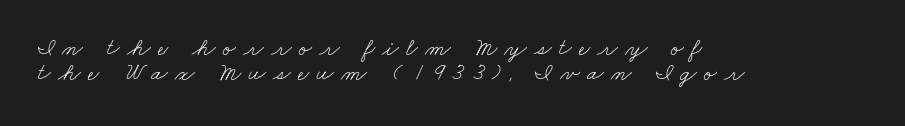
Q: Is the text bold? A: No.
Q: Is the text underlined? A: No.
Q: How is the paragraph aligned? A: Left-aligned.
Q: Is the spacing between letters normal or unusually wide? A: Unusually wide.
Q: Is the spacing between lines tight, normal or loose? A: Tight.
